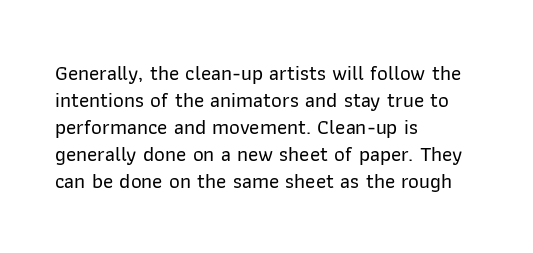
No word sits above an underline. Rendered with straight, roman letterforms. A typesetter would call this leading conventional body-copy spacing. Nothing unusual about the tracking: characters are spaced as the font intends. Line starts are locked; line ends wander.
